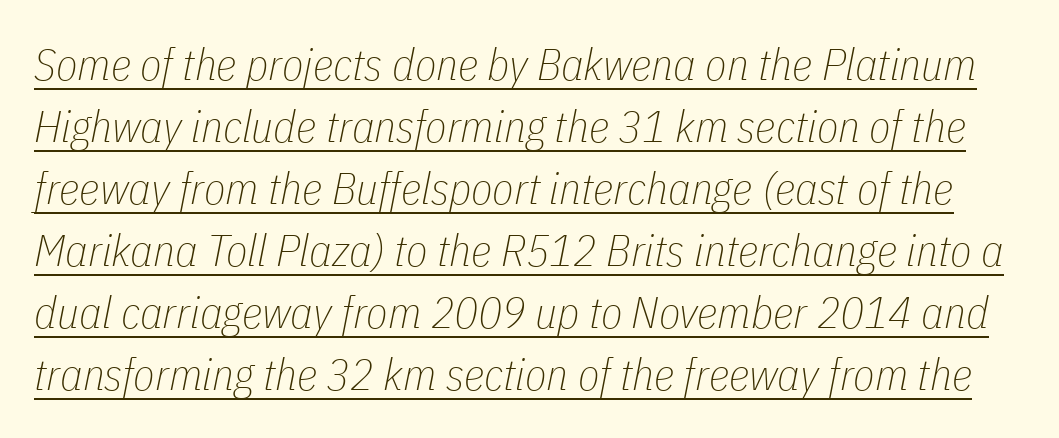
{"italic": "yes", "lean": "right", "slant_degrees": 11, "bold": "no", "weight": "thin", "width": "condensed", "stroke_contrast": "low", "x_height": "medium", "monospaced": "no", "underline": "yes", "line_spacing": "normal", "line_spacing_ratio": 1.41, "letter_spacing": "normal", "letter_spacing_em": 0.0, "glyph_px": 44}
